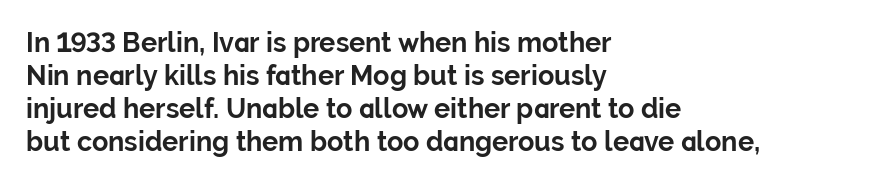
{"italic": "no", "bold": "yes", "underline": "no", "align": "left", "line_spacing_ratio": 1.22, "letter_spacing": "normal", "letter_spacing_em": 0.0, "glyph_px": 27}
